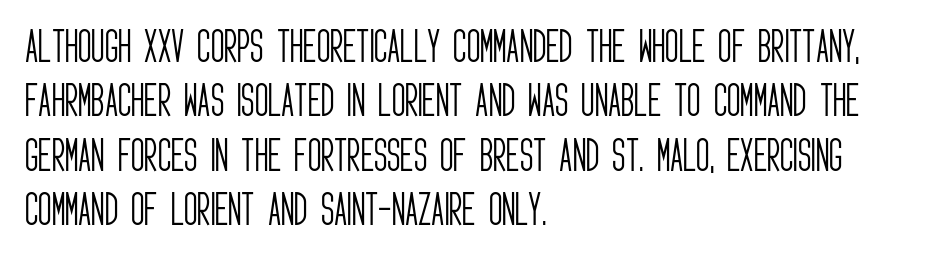
{"serif": "no", "italic": "no", "bold": "no", "weight": "light", "width": "condensed", "stroke_contrast": "low", "x_height": "large", "monospaced": "no", "underline": "no", "align": "left", "line_spacing": "normal", "line_spacing_ratio": 1.47, "letter_spacing": "normal", "letter_spacing_em": 0.0, "glyph_px": 37}
